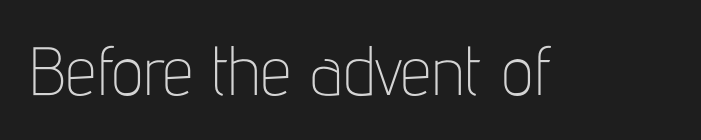
Q: Is the text bold? A: No.
Q: Is the text italic (slanted)? A: No, it is upright.
Q: Is the typeface a serif or a sans-serif typeface? A: Sans-serif.
Q: Is the text underlined? A: No.
Q: Is the spacing between letters normal or unusually wide? A: Normal.
Q: Width (condensed, normal, or wide)? A: Condensed.
Q: Stroke contrast? A: Low.
Q: x-height? A: Medium.
Q: Monospaced? A: No.
